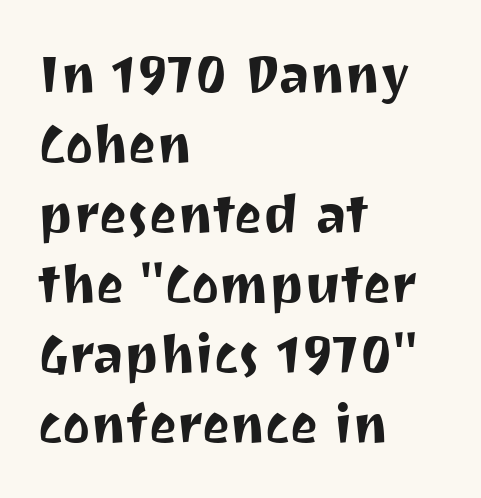
The image shows 53 px sans-serif type, upright; set left-aligned, normal line spacing (1.32x), normal letter spacing, not underlined; medium stroke contrast and a medium x-height.
